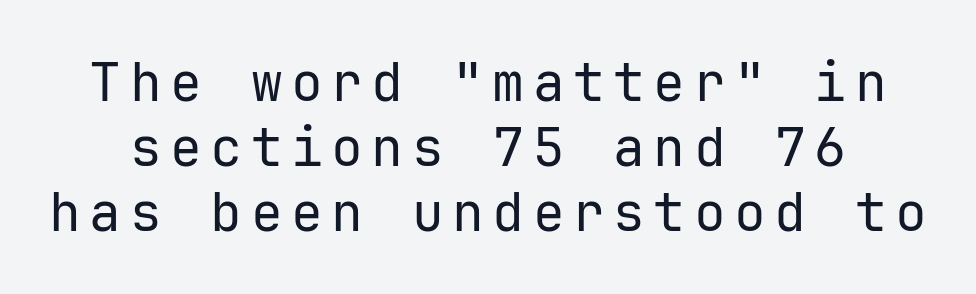
Bold? No — there's no thickening of the strokes. In terms of letterform style, serifs are entirely absent. The typography opts for an upright posture over an oblique one. Descender tails drop into unmarked territory.
